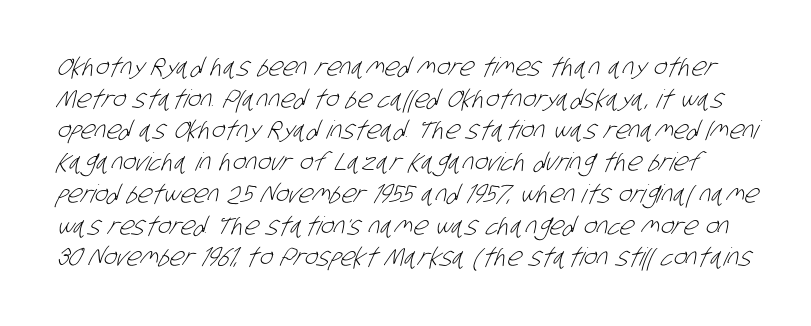
The image shows 25 px text type; set normal line spacing (1.27x), normal letter spacing, not underlined.
